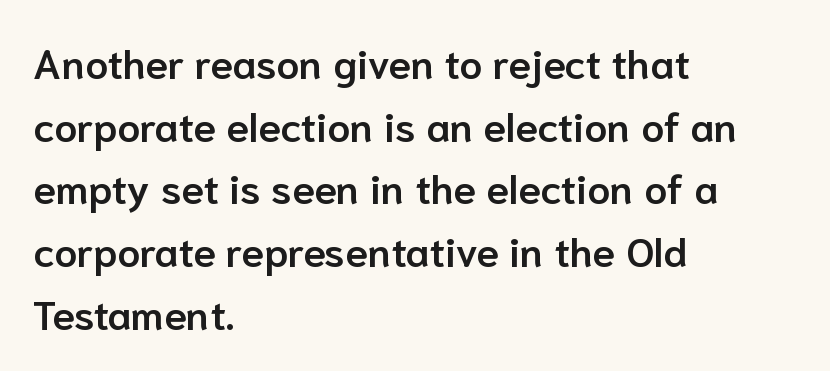
Each word holds together tightly as a unit, with standard inter-letter gaps. Notice how the passage keeps a crisp vertical edge on the left only. Check where the strokes stop: nothing finishes them off — pure sans. A somewhat darkened texture: the type is semibold rather than bold. Upright lettering throughout. The vertical gap from one line to the next is medium.
